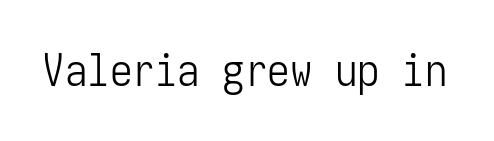
Nobody drew a line under any word here. The lettering stays uniformly vertical, giving the passage a roman look. Weight: regular or lighter. The tracking reads as untouched default to a designer's eye. You can tell from the bare stems that sans-serif type was used.
